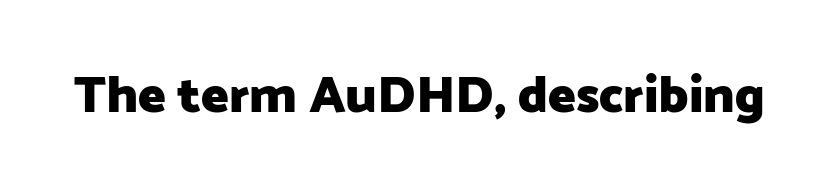
Q: Is the text bold? A: Yes.
Q: Is the text italic (slanted)? A: No, it is upright.
Q: Is the typeface a serif or a sans-serif typeface? A: Sans-serif.
Q: Is the text underlined? A: No.
Q: Is the spacing between letters normal or unusually wide? A: Normal.
Q: Width (condensed, normal, or wide)? A: Normal.
Q: Stroke contrast? A: Low.
Q: x-height? A: Medium.
Q: Monospaced? A: No.
